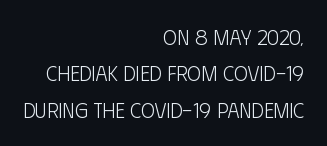
Q: Is the text bold? A: No.
Q: Is the text italic (slanted)? A: No, it is upright.
Q: Is the text underlined? A: No.
Q: How is the paragraph aligned? A: Right-aligned.
Q: Is the spacing between letters normal or unusually wide? A: Normal.
